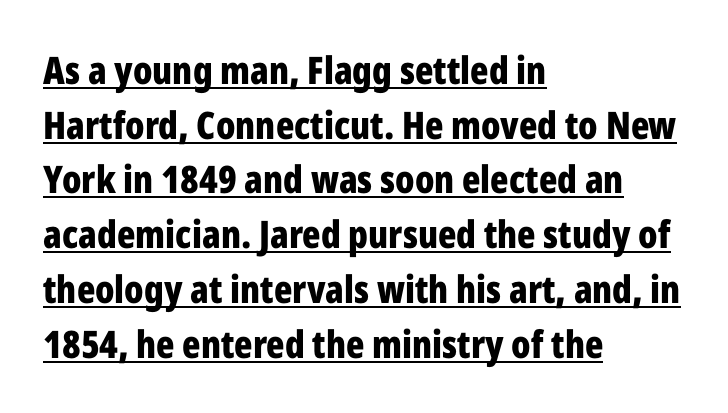
Q: Is the text bold? A: Yes.
Q: Is the text italic (slanted)? A: No, it is upright.
Q: Is the typeface a serif or a sans-serif typeface? A: Sans-serif.
Q: Is the text underlined? A: Yes.
Q: How is the paragraph aligned? A: Left-aligned.
Q: Is the spacing between letters normal or unusually wide? A: Normal.
Q: Is the spacing between lines tight, normal or loose? A: Normal.
Q: Width (condensed, normal, or wide)? A: Condensed.
Q: Stroke contrast? A: Low.
Q: x-height? A: Medium.
Q: Monospaced? A: No.
